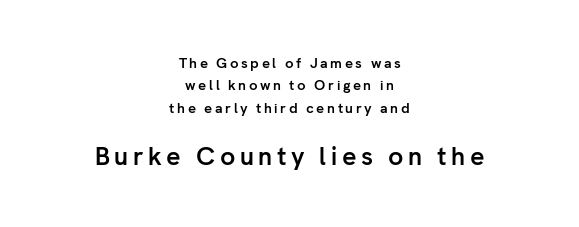
Q: Is the text bold? A: Yes.
Q: Is the text italic (slanted)? A: No, it is upright.
Q: Is the text underlined? A: No.
Q: How is the paragraph aligned? A: Centered.
Q: Is the spacing between lines tight, normal or loose? A: Normal.
Q: Which block of text is set in a larger size, the first (top) or the second (bottom)? A: The second (bottom) one.
